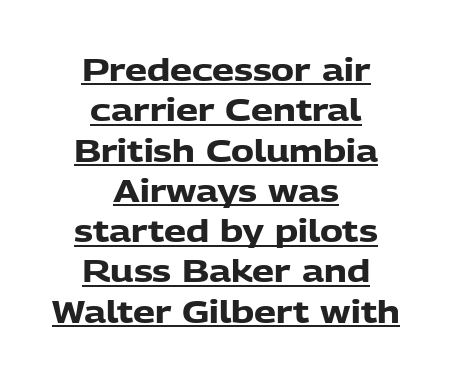
The letters stand upright; this is a roman face. This sample has the flowing, uneven cadence of proportional lettering. Caption: multi-line text, centered on the measure. Weight: bold. A typesetter would call this leading conventional body-copy spacing. The font family rendered here belongs to the sans-serif group.
